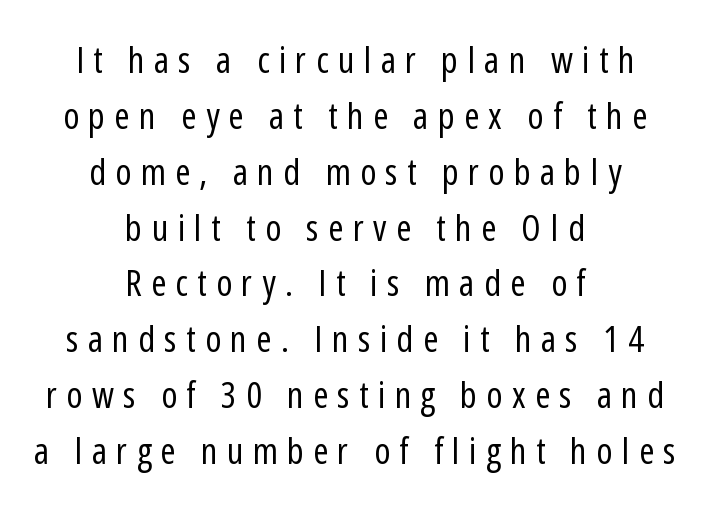
Q: Is the text bold? A: No.
Q: Is the text italic (slanted)? A: No, it is upright.
Q: Is the typeface a serif or a sans-serif typeface? A: Sans-serif.
Q: Is the text underlined? A: No.
Q: How is the paragraph aligned? A: Centered.
Q: Is the spacing between letters normal or unusually wide? A: Unusually wide.
Q: Is the spacing between lines tight, normal or loose? A: Normal.
Q: Width (condensed, normal, or wide)? A: Condensed.
Q: Stroke contrast? A: Low.
Q: x-height? A: Medium.
Q: Monospaced? A: No.
